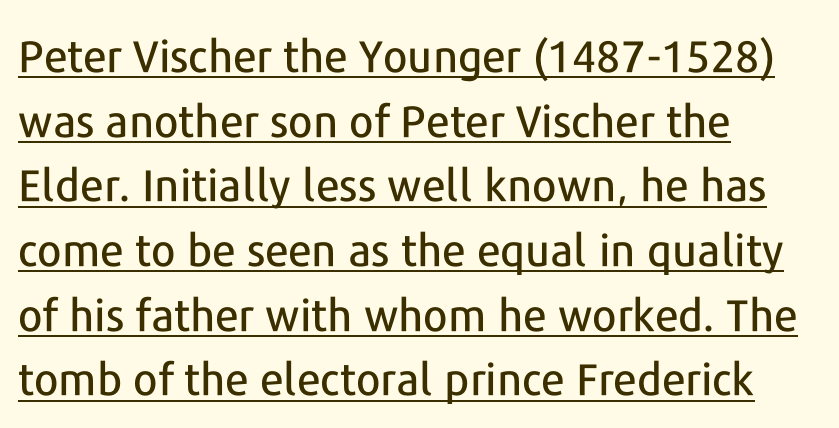
Underline: present. All the whitespace from short lines collects on the right. The glyphs in this specimen are sans serif. The rows are spaced the way most documents space them.
